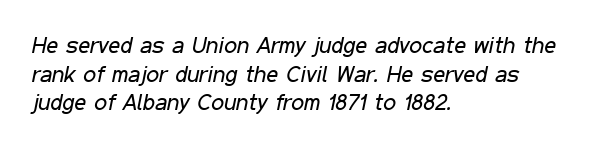
The image shows 23 px text type, italic (leaning right); set left-aligned, normal line spacing (1.25x), normal letter spacing, not underlined.
